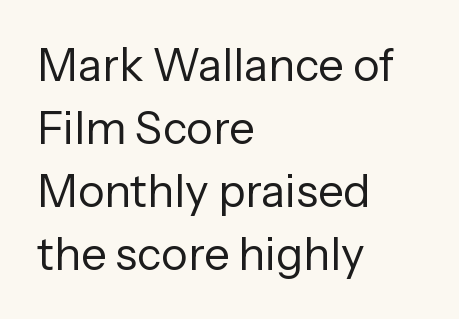
{"serif": "no", "italic": "no", "bold": "no", "weight": "regular", "width": "normal", "stroke_contrast": "low", "x_height": "medium", "monospaced": "no", "underline": "no", "align": "left", "line_spacing": "normal", "line_spacing_ratio": 1.4, "letter_spacing": "normal", "letter_spacing_em": 0.0, "glyph_px": 45}
